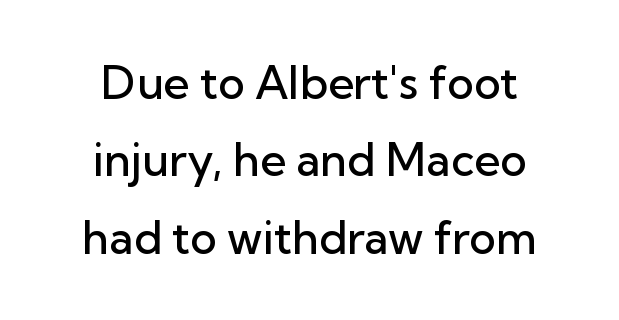
Italic: no, the glyphs are upright roman. Line starts and ends both wander, symmetrically. The font family rendered here belongs to the sans-serif group. These lines are rendered in a variable-pitch font. Notice the strokes are somewhat thickened but not fully heavy: this is a semibold. Decoration check: the copy has no underline.
